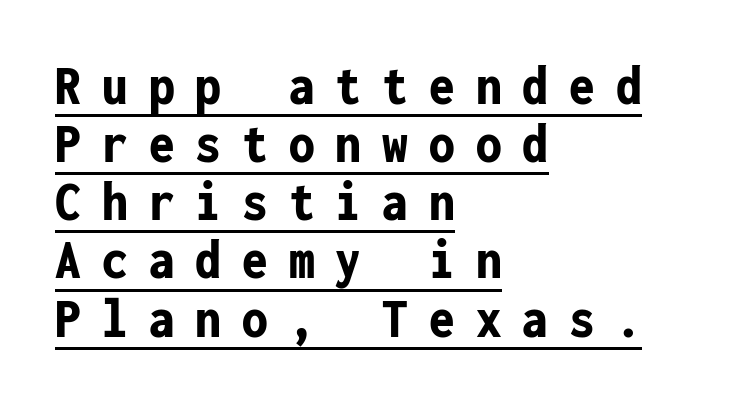
Does the weight exceed regular? Yes, all the way to bold. The letters are spread apart with noticeably loose tracking. Students, observe: this is what under-led, compact text looks like. Does the copy run flush right? No — it runs flush left.
